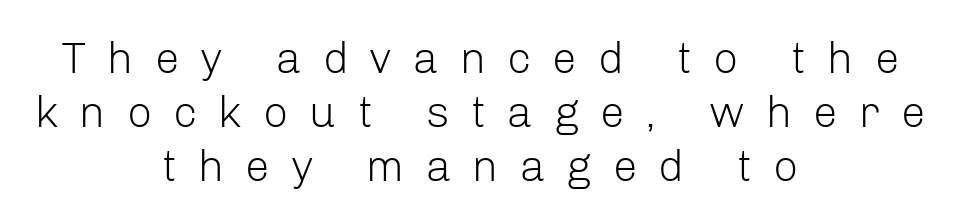
Weight: in the light-to-regular range. Horizontally, the lines are justified to the midpoint only. Nobody drew a line under any word here. The lettering holds an erect, upright posture throughout. I'd call this a sans setting — the letters go barefoot. This sample uses expanded letter spacing, leaving extra air between glyphs.
